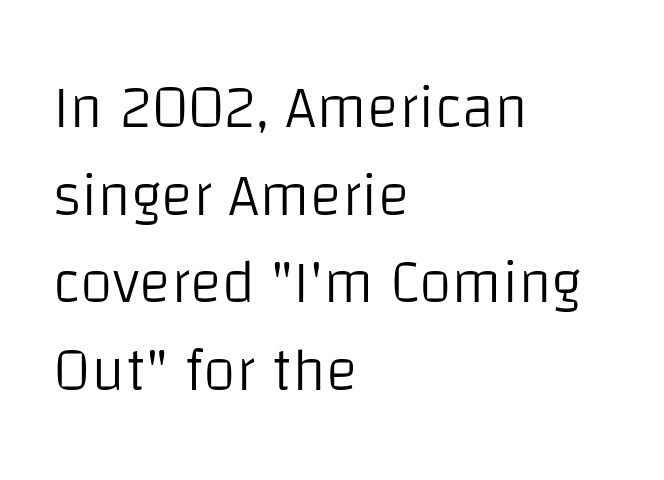
The image shows 60 px light sans-serif type, upright; set left-aligned, normal line spacing (1.46x), normal letter spacing, not underlined; low stroke contrast and a large x-height.
